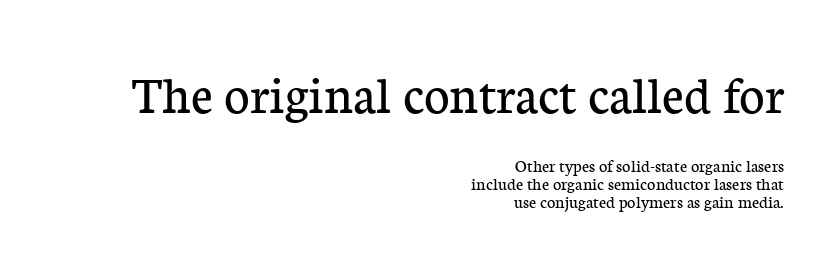
This is the regular roman posture of the typeface. Is this a sans? No — the strokes have serifs. A student would notice the top passage is typeset larger than what follows. Between one letter and the next there's only the usual sliver of space.
